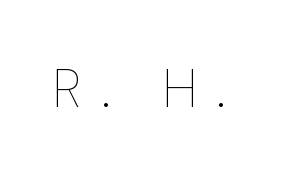
The image shows 54 px thin, condensed type, upright; set unusually wide letter spacing (+0.36 em), not underlined; low stroke contrast and a medium x-height.
